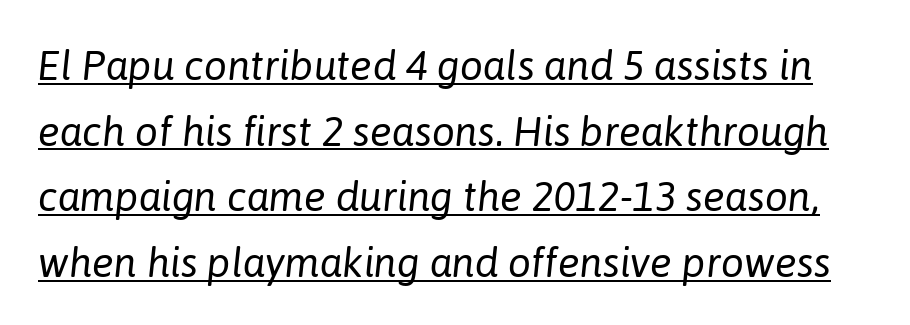
{"italic": "yes", "lean": "right", "slant_degrees": 6, "bold": "no", "weight": "regular", "width": "normal", "stroke_contrast": "low", "x_height": "medium", "monospaced": "no", "underline": "yes", "line_spacing": "normal", "line_spacing_ratio": 1.6, "letter_spacing": "normal", "letter_spacing_em": 0.0, "glyph_px": 41}
